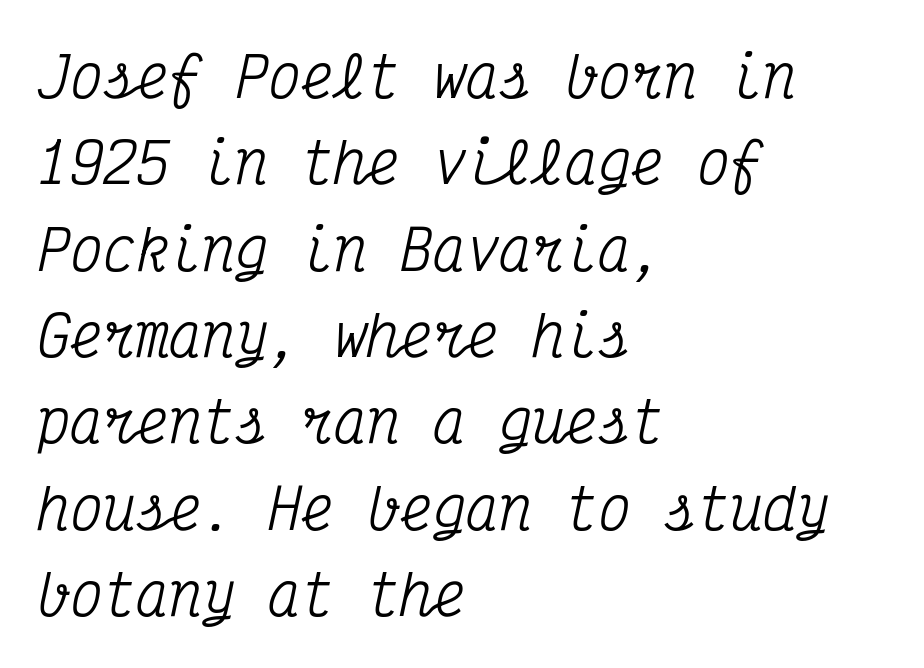
{"serif": "yes", "italic": "yes", "lean": "right", "slant_degrees": 12, "width": "condensed", "stroke_contrast": "medium", "x_height": "medium", "monospaced": "yes", "underline": "no", "align": "left", "line_spacing": "normal", "line_spacing_ratio": 1.57, "letter_spacing": "normal", "letter_spacing_em": 0.0, "glyph_px": 55}
